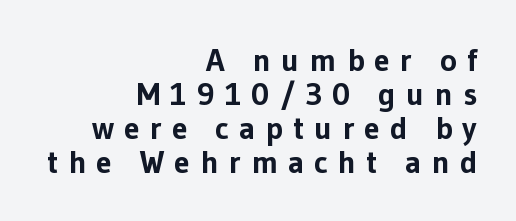
The strip under each line holds only bare page. Posture: straight, roman, zero tilt. This is heavy type, rendered in bold. Line ends are locked; line starts wander. Each letter keeps its own natural width here, so spacing adapts to shape. You could barely slide anything between these rows.
